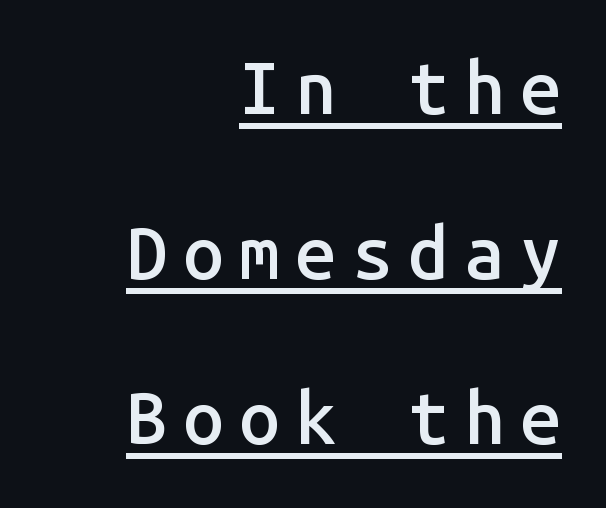
A typesetter would call this leading open, well beyond the default. Is this a sans? Yes — the strokes have no serifs. Fixed-width glyphs throughout — classic coding-font behaviour. Emphasis by weight is partial: semibold. The compositor pushed each line to the right boundary.
